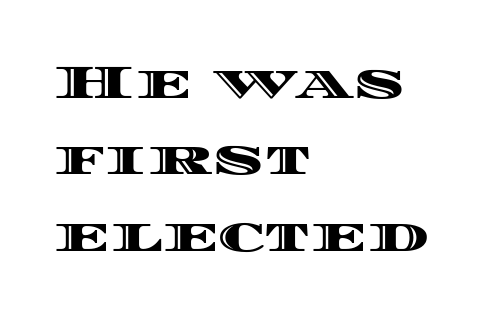
Q: Is the text italic (slanted)? A: No, it is upright.
Q: Is the text underlined? A: No.
Q: How is the paragraph aligned? A: Left-aligned.
Q: Is the spacing between letters normal or unusually wide? A: Normal.
Q: Is the spacing between lines tight, normal or loose? A: Normal.
Q: Width (condensed, normal, or wide)? A: Wide.
Q: x-height? A: Large.
Q: Monospaced? A: No.
